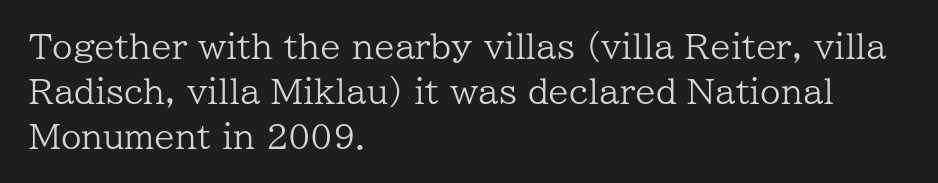
{"serif": "yes", "italic": "no", "bold": "no", "weight": "regular", "width": "normal", "stroke_contrast": "low", "x_height": "medium", "monospaced": "no", "underline": "no", "align": "left", "line_spacing": "normal", "line_spacing_ratio": 1.37, "letter_spacing": "normal", "letter_spacing_em": 0.0, "glyph_px": 33}
